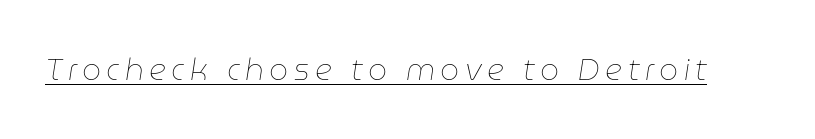
{"italic": "yes", "lean": "right", "slant_degrees": 9, "bold": "no", "weight": "thin", "width": "normal", "stroke_contrast": "low", "x_height": "medium", "monospaced": "no", "underline": "yes", "glyph_px": 30}
